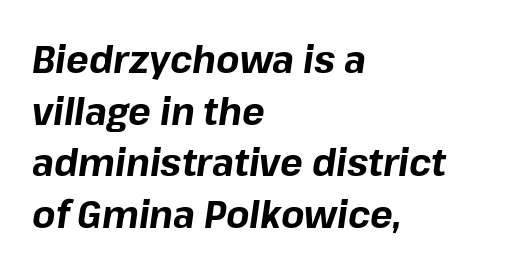
Note the varied advance widths — an 'i' is clearly narrower than an 'm'. Heft: maximum for text — a bold. Interline gaps are of average width in this sample. A typesetter would call this zero additional tracking. Letters rest on an invisible, unmarked baseline. These lines were composed using italics.
